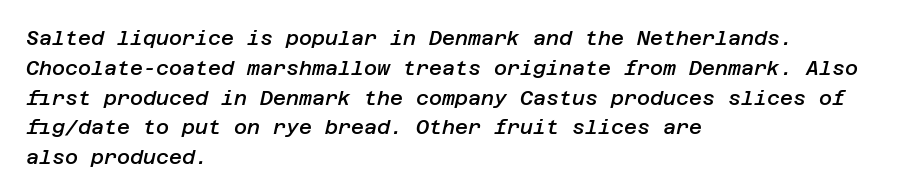
Q: Is the text bold? A: Semi-bold.
Q: Is the text italic (slanted)? A: Yes, it leans right by about 12 degrees.
Q: Is the text underlined? A: No.
Q: How is the paragraph aligned? A: Left-aligned.
Q: Is the spacing between letters normal or unusually wide? A: Normal.
Q: Is the spacing between lines tight, normal or loose? A: Normal.
